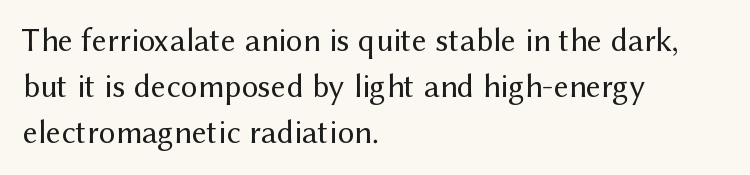
Varying glyph widths throughout — classic text-font behaviour. Words float on clear page, feet unadorned. Quick note: not italic, upright. Nothing sits at the stroke ends, so this counts as sans-serif.
